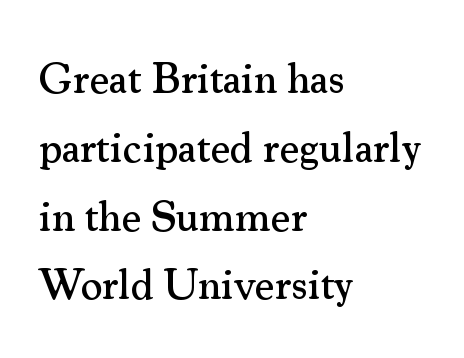
The face used here is rendered with its standard letterfit. A typesetter would call this leading conventional body-copy spacing. Letterform terminals end in serifs throughout the passage. Bare-footed words on every line.
